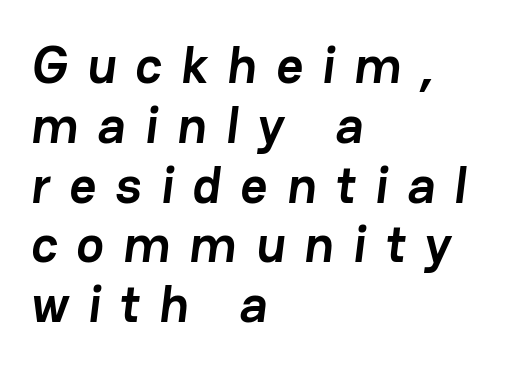
Q: Is the text bold? A: Yes.
Q: Is the typeface a serif or a sans-serif typeface? A: Sans-serif.
Q: Is the text underlined? A: No.
Q: How is the paragraph aligned? A: Left-aligned.
Q: Is the spacing between letters normal or unusually wide? A: Unusually wide.
Q: Is the spacing between lines tight, normal or loose? A: Tight.
Q: Width (condensed, normal, or wide)? A: Normal.
Q: Stroke contrast? A: Low.
Q: x-height? A: Medium.
Q: Monospaced? A: No.
